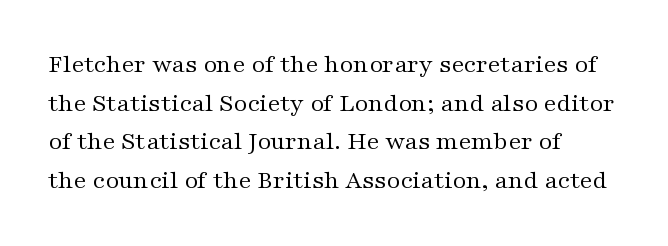
{"italic": "no", "bold": "no", "underline": "no", "align": "left", "line_spacing": "normal", "line_spacing_ratio": 1.49, "letter_spacing": "normal", "letter_spacing_em": 0.0, "glyph_px": 26}
